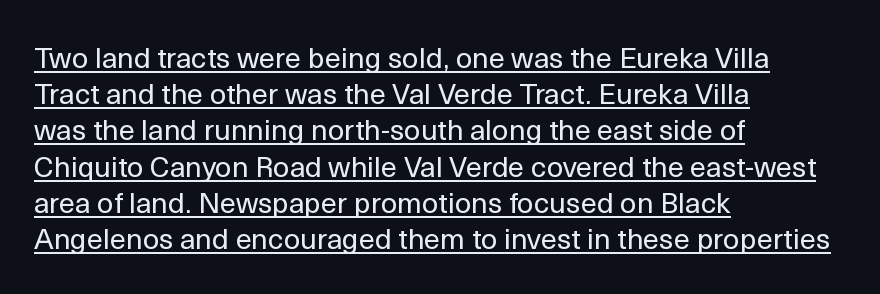
The image shows 29 px regular-weight sans-serif type, upright; set left-aligned, normal line spacing (1.25x), normal letter spacing, underlined; a medium x-height.
